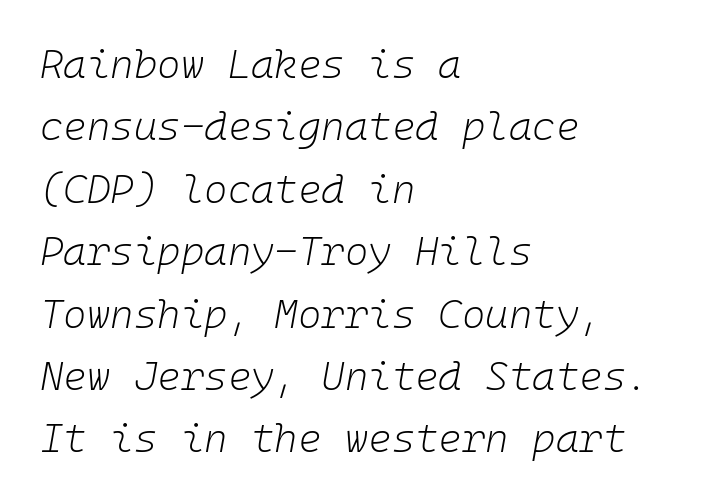
Q: Is the text bold? A: No.
Q: Is the text italic (slanted)? A: Yes, it leans right by about 10 degrees.
Q: Is the text underlined? A: No.
Q: How is the paragraph aligned? A: Left-aligned.
Q: Is the spacing between letters normal or unusually wide? A: Normal.
Q: Is the spacing between lines tight, normal or loose? A: Normal.
Q: Width (condensed, normal, or wide)? A: Normal.
Q: Stroke contrast? A: Low.
Q: x-height? A: Medium.
Q: Monospaced? A: Yes.
